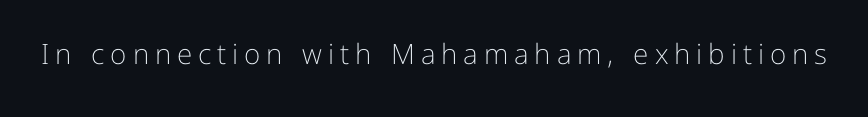
Q: Is the text bold? A: No.
Q: Is the text italic (slanted)? A: No, it is upright.
Q: Is the typeface a serif or a sans-serif typeface? A: Sans-serif.
Q: Is the text underlined? A: No.
Q: Is the spacing between letters normal or unusually wide? A: Unusually wide.
Q: Width (condensed, normal, or wide)? A: Normal.
Q: Stroke contrast? A: Low.
Q: x-height? A: Medium.
Q: Monospaced? A: No.
